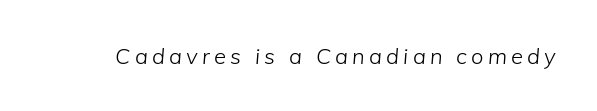
Q: Is the text bold? A: No.
Q: Is the text italic (slanted)? A: Yes, it leans right by about 5 degrees.
Q: Is the text underlined? A: No.
